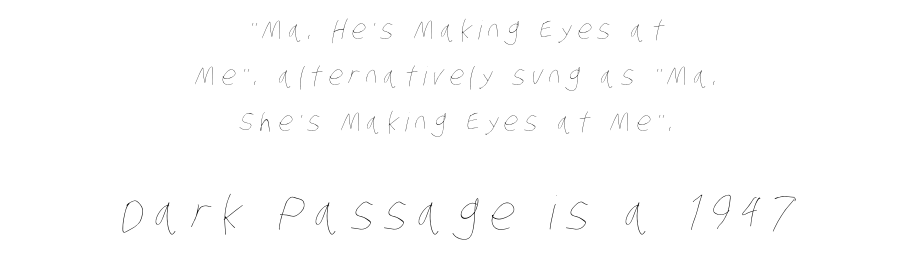
{"bold": "no", "weight": "thin", "width": "condensed", "stroke_contrast": "low", "x_height": "large", "monospaced": "no", "underline": "no", "align": "center", "line_spacing_ratio": 1.76, "letter_spacing": "wide", "letter_spacing_em": 0.23, "larger_block": "second", "size_ratio": 1.77, "glyph_px": 46}
